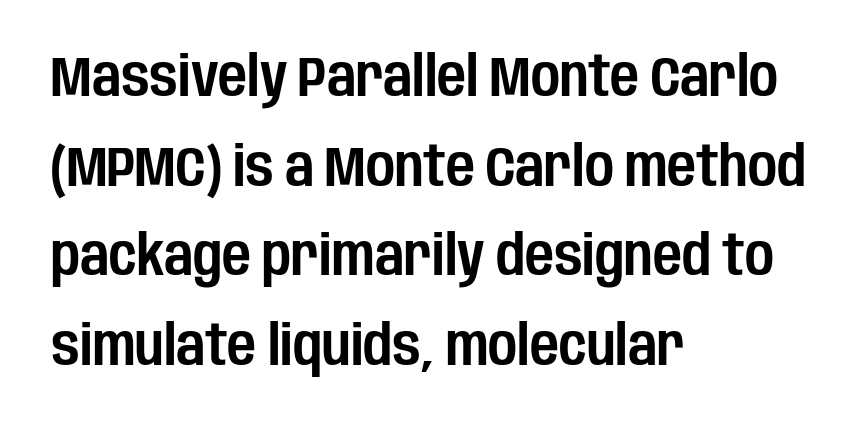
{"serif": "no", "italic": "no", "width": "condensed", "stroke_contrast": "low", "x_height": "large", "monospaced": "no", "underline": "no", "align": "left", "line_spacing": "normal", "line_spacing_ratio": 1.6, "letter_spacing": "normal", "letter_spacing_em": 0.0, "glyph_px": 56}
